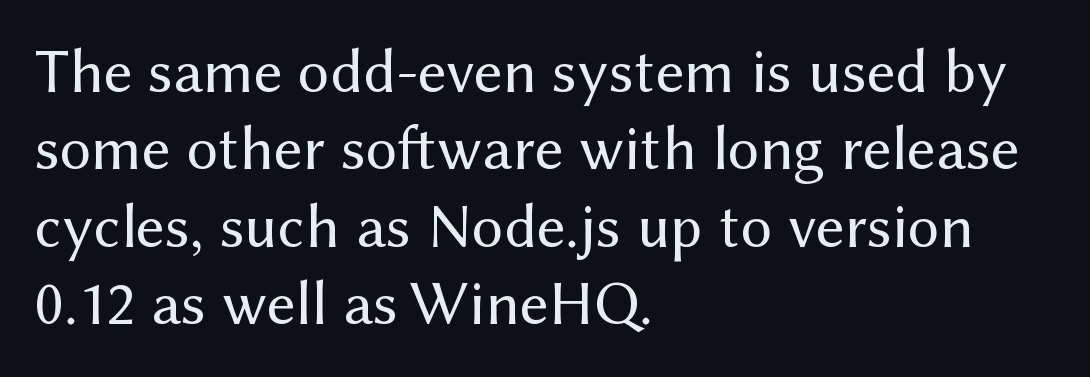
You could not count columns in this text — the font is proportionally spaced. The words here are not underlined. No feet cap the strokes, marking this as sans-serif type. The letters look calm and open, with moderate or lighter stems. Posture: straight, roman, zero tilt. Casual observation: everything's shoved over to the left.
